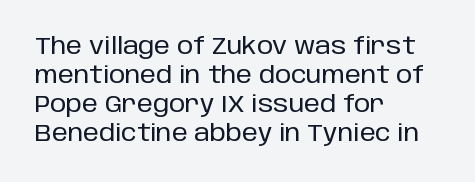
Posture: straight, roman, zero tilt. The passage shown is not underscored anywhere. The rendering anchors every line to the left-hand side. The gaps between neighbouring characters are ordinary and unremarkable.
